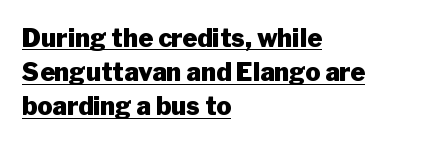
Q: Is the text bold? A: Yes.
Q: Is the text italic (slanted)? A: No, it is upright.
Q: Is the text underlined? A: Yes.
Q: How is the paragraph aligned? A: Left-aligned.
Q: Is the spacing between letters normal or unusually wide? A: Normal.
Q: Is the spacing between lines tight, normal or loose? A: Normal.
